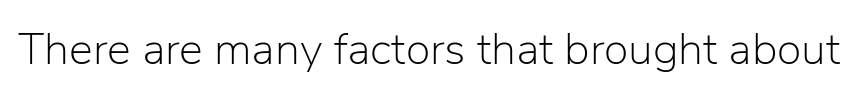
{"serif": "no", "italic": "no", "bold": "no", "weight": "light", "width": "normal", "stroke_contrast": "low", "x_height": "medium", "monospaced": "no", "underline": "no", "letter_spacing": "normal", "letter_spacing_em": 0.0, "glyph_px": 45}
